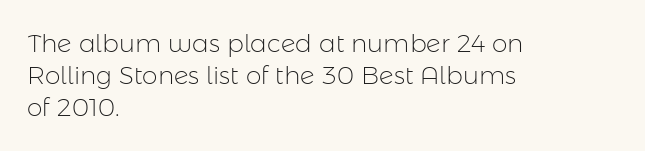
The image shows 25 px text type, upright; set left-aligned, normal line spacing (1.29x), normal letter spacing, not underlined.
